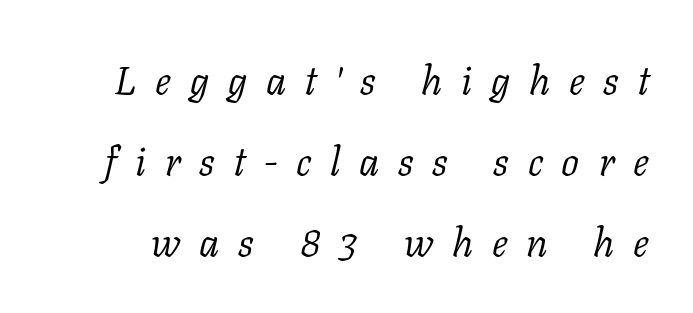
{"serif": "yes", "italic": "yes", "lean": "right", "slant_degrees": 11, "bold": "no", "weight": "light", "width": "normal", "stroke_contrast": "low", "x_height": "medium", "monospaced": "no", "underline": "no", "line_spacing": "loose", "line_spacing_ratio": 2.02, "letter_spacing": "wide", "letter_spacing_em": 0.47, "glyph_px": 40}
